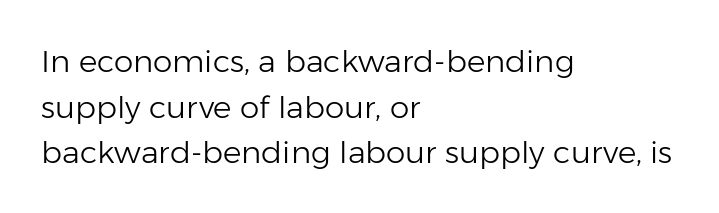
This reads as an unemphasized weight, regular at the heaviest. In CSS terms this would be text-align: left. This rendering leaves character spacing at its baseline value. Vertical spacing — default.
